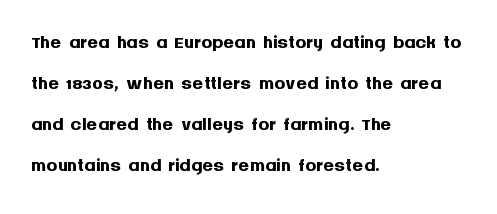
Q: Is the text bold? A: Yes.
Q: Is the text italic (slanted)? A: No, it is upright.
Q: Is the text underlined? A: No.
Q: How is the paragraph aligned? A: Left-aligned.
Q: Is the spacing between letters normal or unusually wide? A: Normal.
Q: Is the spacing between lines tight, normal or loose? A: Normal.
